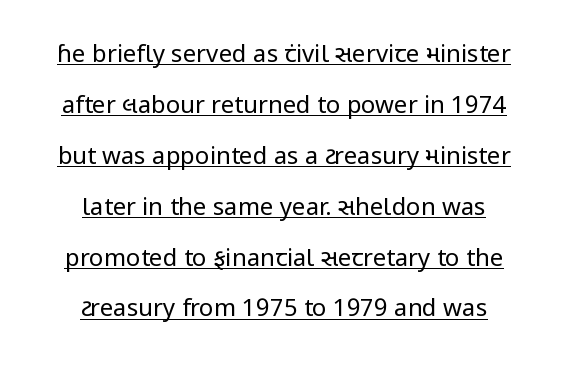
The strokes are not fattened; the text isn't bold. Between one letter and the next there's only the usual sliver of space. Italic: no, the glyphs are upright roman. Beneath each row of characters lies a ruled line. Regarding leading, the lines here are spaced well apart. Which margin do the lines hug? Neither — every line sits in the middle.
